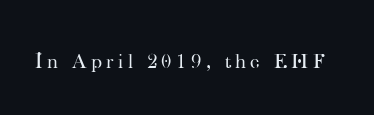
{"italic": "no", "bold": "no", "underline": "no", "letter_spacing": "wide", "letter_spacing_em": 0.21, "glyph_px": 21}
